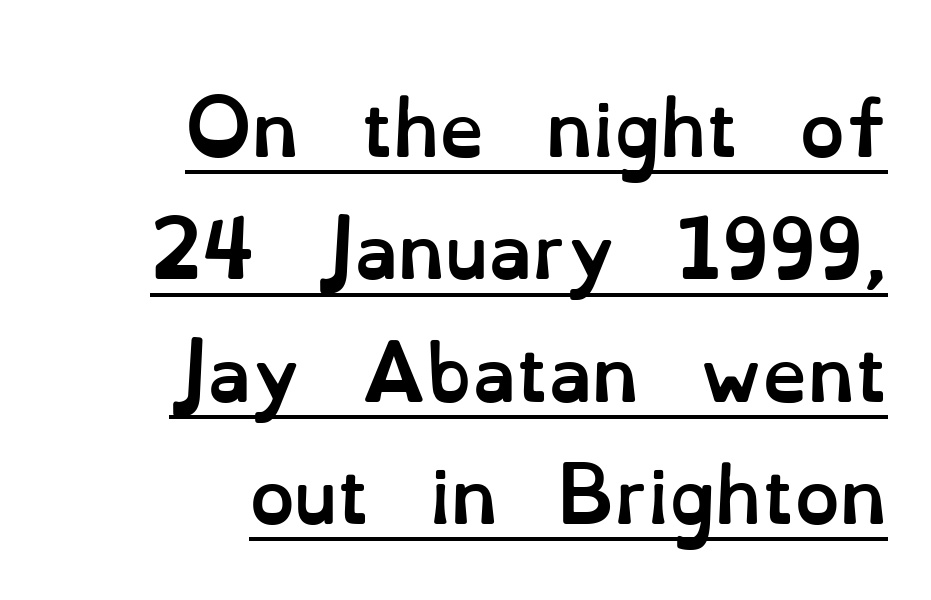
The image shows 72 px semibold type, upright; set right-aligned, normal line spacing (1.7x), normal letter spacing, underlined; low stroke contrast and a small x-height.
